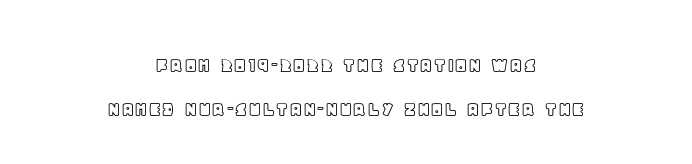
A typesetter would mark this as roman, not italic. Beneath every word, the page is bare. In CSS terms this would be text-align: center. The vertical gap from one line to the next is large.
